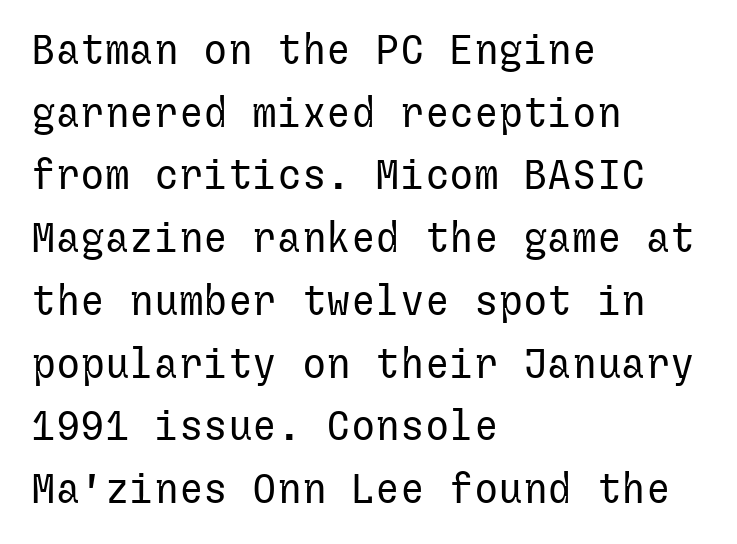
Look at the bottom of the vertical strokes: they stop flat, with no serifs. Is the type heavy? It reads as light-to-regular instead. Is there much room between lines? A standard amount, neither cramped nor airy. Honestly, there is no underline to notice here at all.
